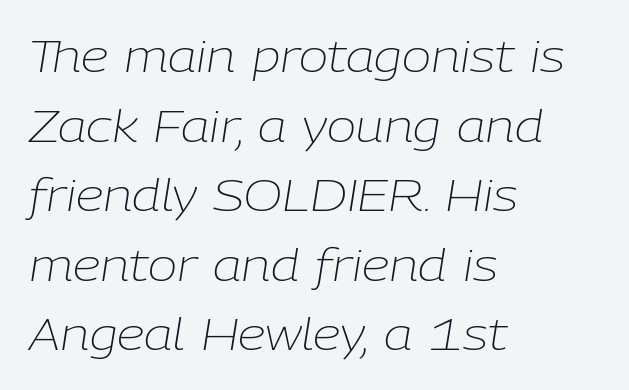
{"italic": "yes", "lean": "right", "slant_degrees": 9, "bold": "no", "weight": "light", "width": "normal", "stroke_contrast": "low", "x_height": "medium", "monospaced": "no", "underline": "no", "align": "left", "line_spacing": "normal", "line_spacing_ratio": 1.58, "letter_spacing": "normal", "letter_spacing_em": 0.0, "glyph_px": 44}
